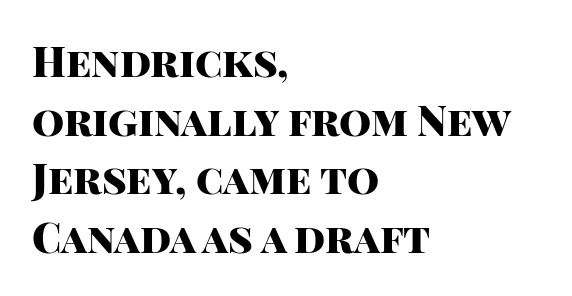
The passage is arranged the way most books set body copy — flush left. Proportional: the letters do not fall into vertical columns. Stroke terminals: plain, sans-serif. I'd describe the lettering as bold — thick and assertive. Students, observe: this is what conventionally led text looks like. The strip under each line holds only bare page.
